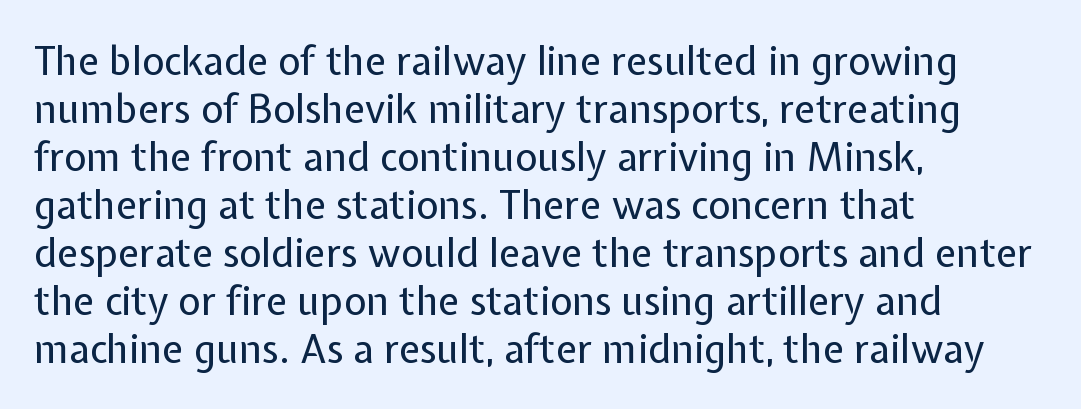
The rendering uses natural spacing where letterforms have individual widths. Compared with a typical body face, this is equally light or lighter still. The gap between lines stays unmarked. Each word holds together tightly as a unit, with standard inter-letter gaps. These lines stack with their left ends in a neat column.
